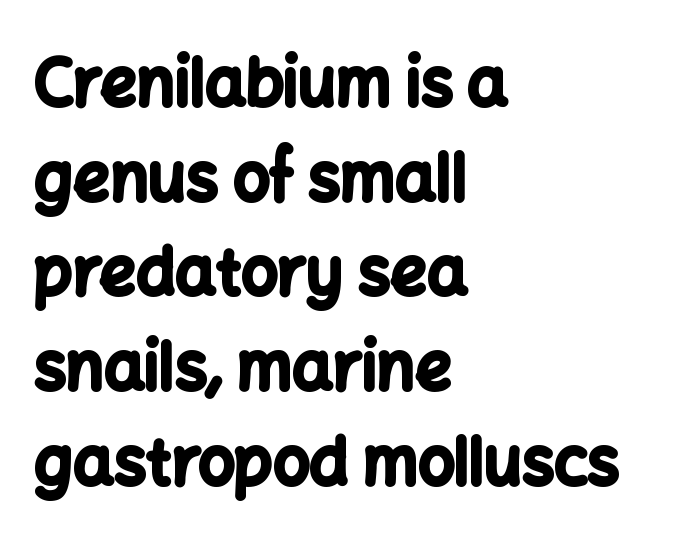
Q: Is the text bold? A: Yes.
Q: Is the text italic (slanted)? A: No, it is upright.
Q: Is the typeface a serif or a sans-serif typeface? A: Sans-serif.
Q: Is the text underlined? A: No.
Q: How is the paragraph aligned? A: Left-aligned.
Q: Is the spacing between letters normal or unusually wide? A: Normal.
Q: Is the spacing between lines tight, normal or loose? A: Normal.
Q: Width (condensed, normal, or wide)? A: Normal.
Q: Stroke contrast? A: Low.
Q: x-height? A: Medium.
Q: Monospaced? A: No.
